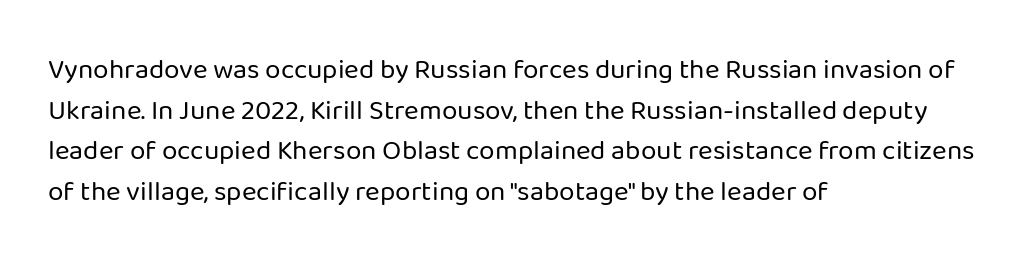
Think of a printed novel: that variable character pitch is what you see here. The strokes carry an ordinary text weight at most. Short and long lines alike share a common starting point at left. The designer went with a sans here, leaving each stem footless. The face used here is rendered with its standard letterfit. Any mark beneath the type? The region is blank.
